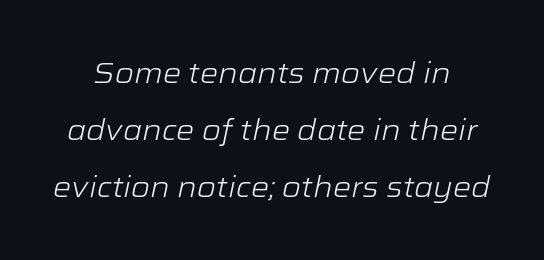
{"italic": "yes", "lean": "right", "slant_degrees": 12, "bold": "no", "weight": "light", "width": "wide", "stroke_contrast": "low", "x_height": "medium", "monospaced": "no", "underline": "no", "line_spacing": "loose", "line_spacing_ratio": 1.96, "letter_spacing": "normal", "letter_spacing_em": 0.0, "glyph_px": 29}
